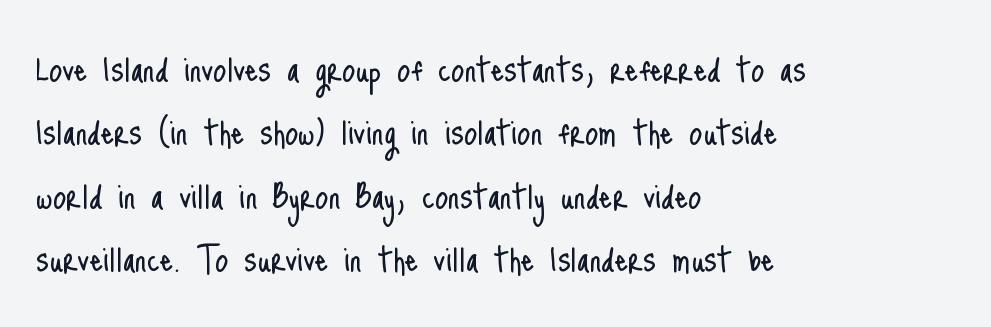
The image shows 42 px light, condensed sans-serif type, upright; set left-aligned, normal line spacing (1.51x), normal letter spacing, not underlined; low stroke contrast and a small x-height.
